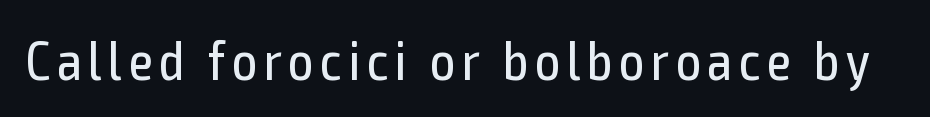
The image shows 55 px regular-weight, condensed sans-serif type, upright; set not underlined; a medium x-height.
